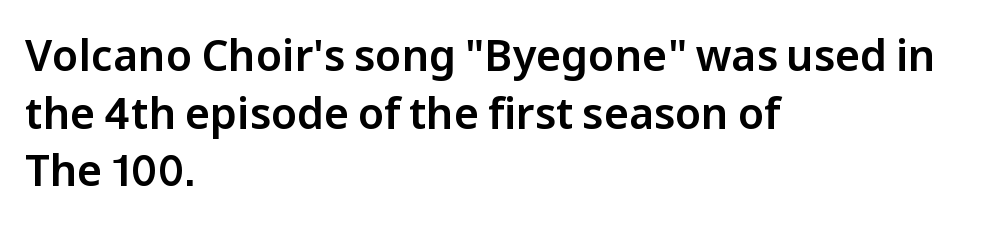
Compared with a centered layout, this one pins lines to the left instead. Examine the stroke ends and you'll find no serifs. Summary of vertical rhythm: regular, with standard interline spacing. Letters rest on an invisible, unmarked baseline. Italic: no, the glyphs are upright roman.
